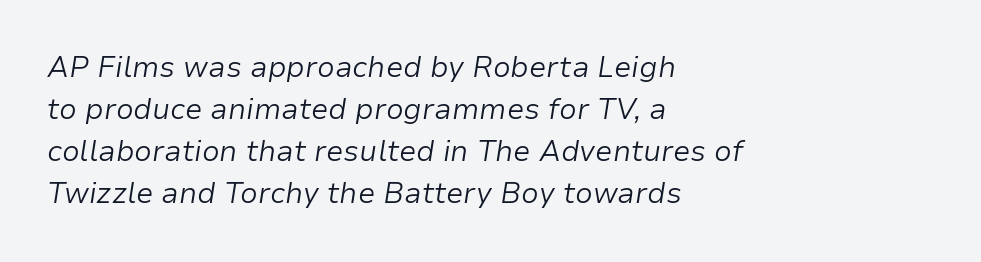
You could not count columns in this text — the font is proportionally spaced. Horizontally, the lines are justified to the leading edge only. The foot of each line stays bare and open. How are the letters spaced? Ordinarily, with no added tracking. Counters stay open thanks to moderate or lighter strokes. Vertically, the passage feels balanced, rows spaced as you'd expect.
